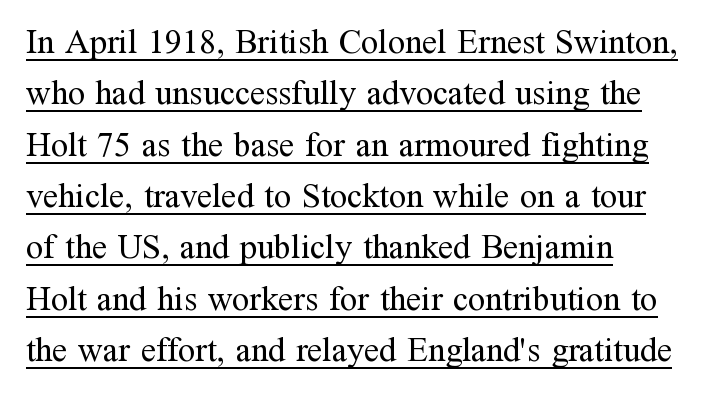
The image shows 34 px regular-weight serif type, upright; set left-aligned, normal line spacing (1.51x), normal letter spacing, underlined; medium stroke contrast and a medium x-height.
